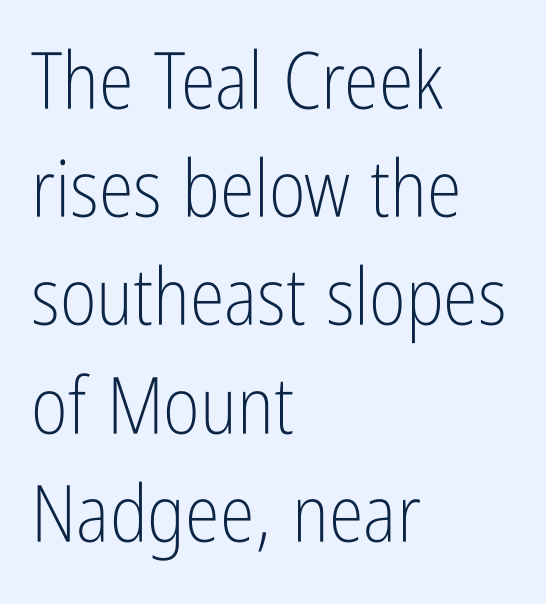
Varying glyph widths throughout — classic text-font behaviour. Typeset ragged right — the left edge is the straight one. Nope, no serifs anywhere on these letters. Each word holds together tightly as a unit, with standard inter-letter gaps. No heavy texture on the line: the type isn't bold. Just letters on the line, the space beneath them empty.
